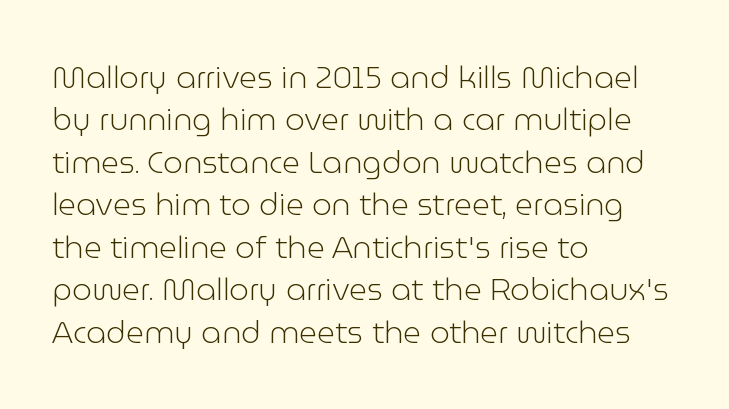
Q: Is the text bold? A: No.
Q: Is the text italic (slanted)? A: No, it is upright.
Q: Is the typeface a serif or a sans-serif typeface? A: Sans-serif.
Q: Is the text underlined? A: No.
Q: How is the paragraph aligned? A: Left-aligned.
Q: Is the spacing between letters normal or unusually wide? A: Normal.
Q: Is the spacing between lines tight, normal or loose? A: Normal.
Q: Width (condensed, normal, or wide)? A: Normal.
Q: Stroke contrast? A: Low.
Q: x-height? A: Medium.
Q: Monospaced? A: No.
